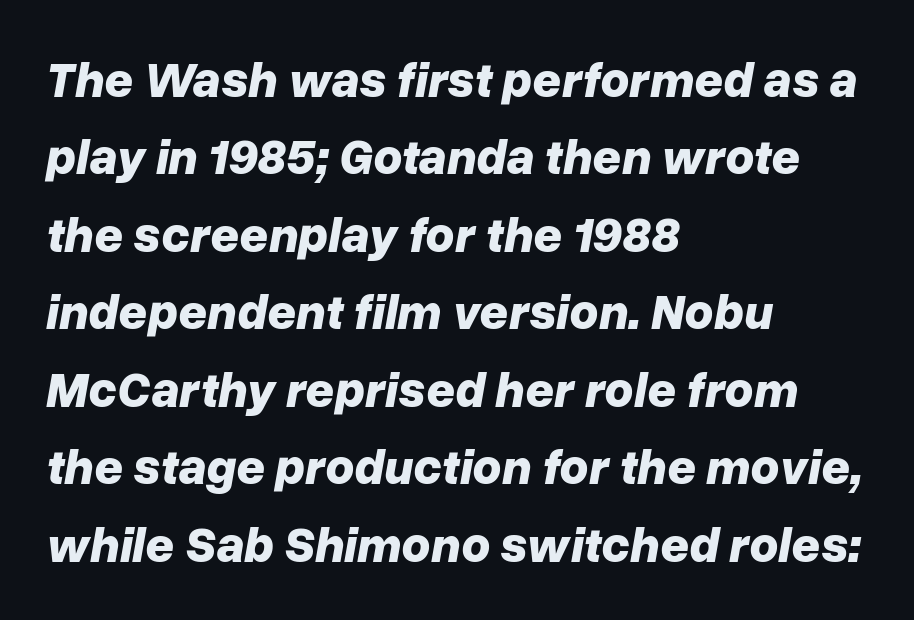
The image shows 50 px bold type, italic (leaning right); set left-aligned, normal line spacing (1.55x), normal letter spacing, not underlined; low stroke contrast and a medium x-height.
